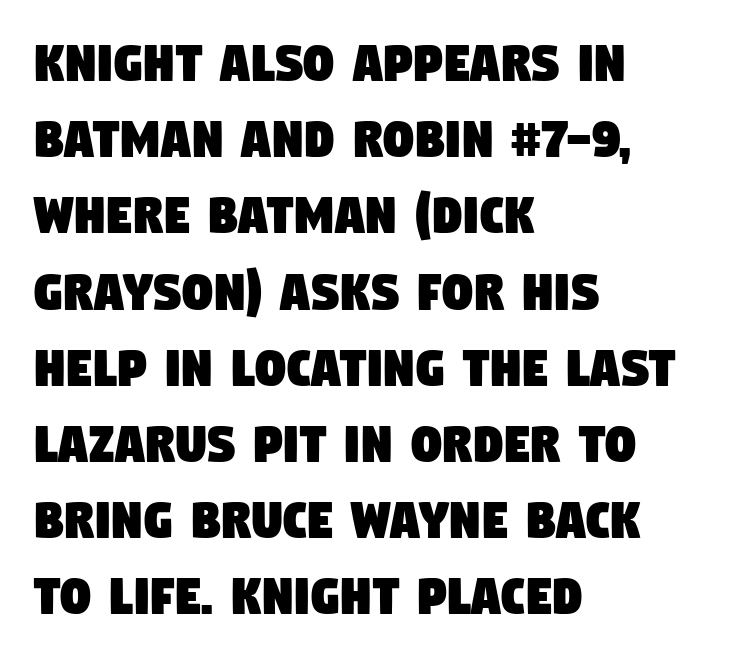
Q: Is the typeface a serif or a sans-serif typeface? A: Sans-serif.
Q: Is the text underlined? A: No.
Q: How is the paragraph aligned? A: Left-aligned.
Q: Is the spacing between letters normal or unusually wide? A: Normal.
Q: Is the spacing between lines tight, normal or loose? A: Normal.
Q: Width (condensed, normal, or wide)? A: Condensed.
Q: Stroke contrast? A: Low.
Q: x-height? A: Large.
Q: Monospaced? A: No.
